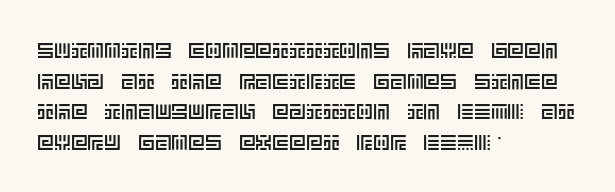
Style check: upright. Quick note: interline space is typical. This sample uses plain, unmodified letter spacing. In CSS terms this would be text-align: left.
